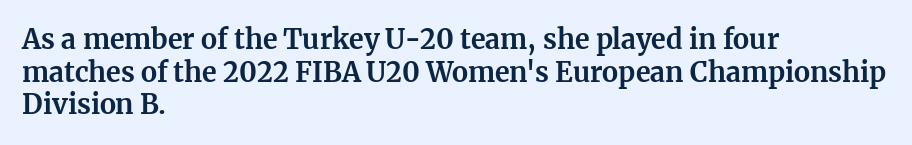
Q: Is the text bold? A: Yes.
Q: Is the text italic (slanted)? A: No, it is upright.
Q: Is the text underlined? A: No.
Q: How is the paragraph aligned? A: Left-aligned.
Q: Is the spacing between letters normal or unusually wide? A: Normal.
